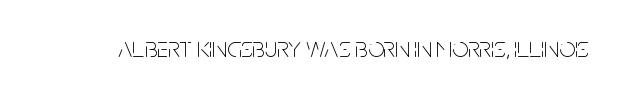
{"serif": "no", "italic": "no", "bold": "no", "weight": "thin", "width": "condensed", "stroke_contrast": "low", "x_height": "large", "monospaced": "no", "underline": "no", "letter_spacing": "normal", "letter_spacing_em": 0.0, "glyph_px": 28}
